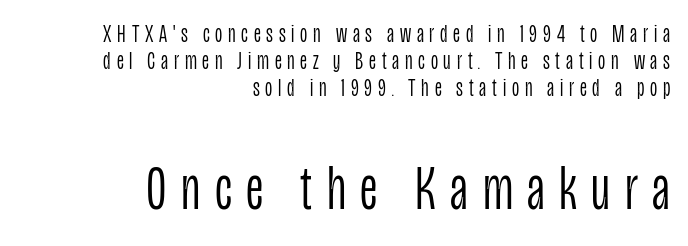
Q: Is the text bold? A: No.
Q: Is the text italic (slanted)? A: No, it is upright.
Q: Is the typeface a serif or a sans-serif typeface? A: Sans-serif.
Q: Is the text underlined? A: No.
Q: How is the paragraph aligned? A: Right-aligned.
Q: Is the spacing between letters normal or unusually wide? A: Unusually wide.
Q: Is the spacing between lines tight, normal or loose? A: Tight.
Q: Which block of text is set in a larger size, the first (top) or the second (bottom)? A: The second (bottom) one.
Q: Width (condensed, normal, or wide)? A: Condensed.
Q: Stroke contrast? A: Low.
Q: x-height? A: Large.
Q: Monospaced? A: No.
